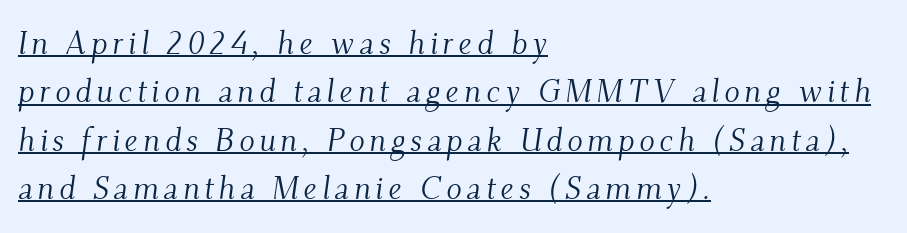
{"serif": "yes", "italic": "yes", "lean": "right", "slant_degrees": 9, "bold": "no", "weight": "light", "width": "normal", "stroke_contrast": "medium", "x_height": "small", "monospaced": "no", "underline": "yes", "align": "left", "line_spacing": "normal", "line_spacing_ratio": 1.51, "glyph_px": 32}
